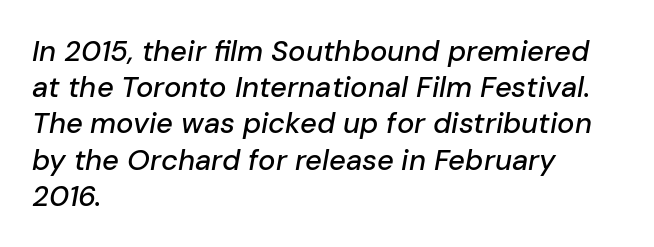
Check the space under the baseline: it is left empty. The letters are slanted; this is an italic face. Each letter keeps its own natural width here, so spacing adapts to shape. Where is the straight margin? On the left. The block of text has a typical density, with ordinary space between rows. How are the letters spaced? Ordinarily, with no added tracking.
